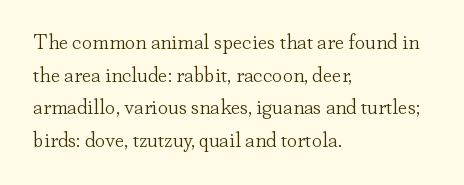
The image shows 21 px text type, upright; set left-aligned, normal line spacing (1.55x), normal letter spacing, not underlined.
